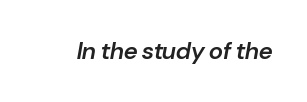
In terms of posture, this sample is oblique. The rendering keeps characters at their native spacing. The string is rendered with underlining switched off. Look at the stroke-to-counter ratio: somewhat heavy, a semibold.
